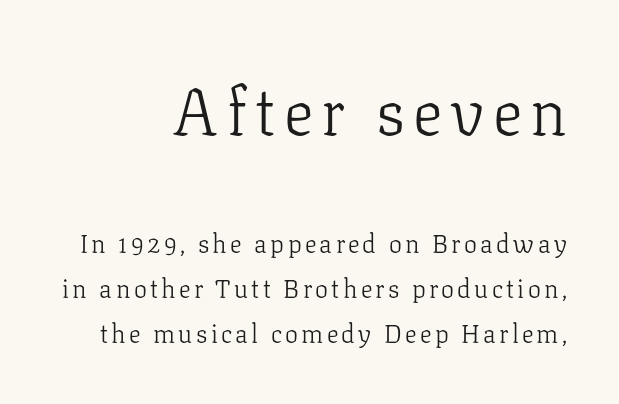
The image shows 66 px light serif type, upright; set right-aligned, line spacing 1.74x, not underlined; the first (top) block is 2.54x larger; low stroke contrast and a medium x-height.
